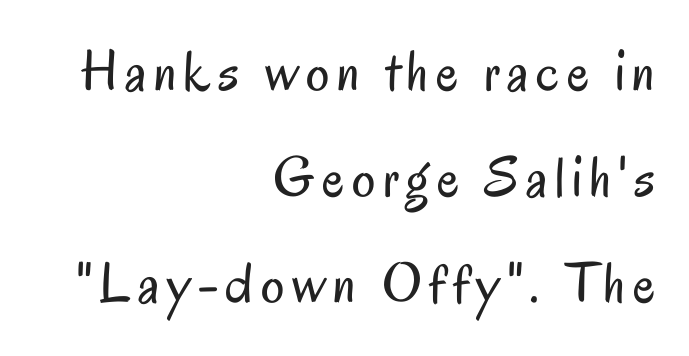
Here the designer chose a conventional face with non-uniform glyph widths. The letters stand straight up with perfectly vertical stems. Weight class: somewhere from thin through regular. Horizontally, the lines are justified to the trailing edge only. What kind of face is this? One without serifs — a sans. Clear beneath every line of the passage.
